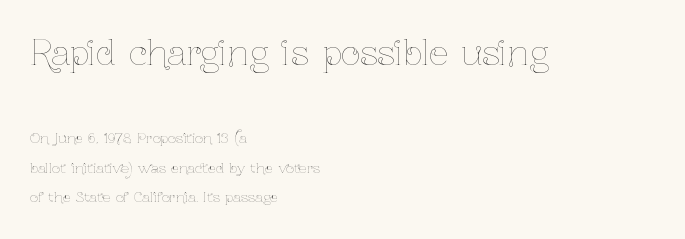
{"italic": "no", "bold": "no", "weight": "thin", "width": "condensed", "stroke_contrast": "low", "x_height": "medium", "monospaced": "no", "underline": "no", "align": "left", "line_spacing": "loose", "line_spacing_ratio": 2.09, "letter_spacing": "normal", "letter_spacing_em": 0.0, "larger_block": "first", "size_ratio": 2.43, "glyph_px": 34}
